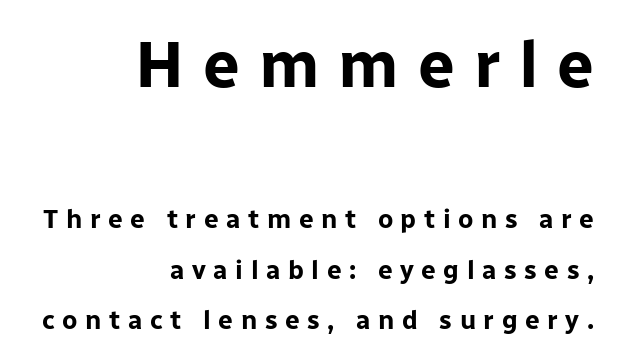
Tracking value appears strongly positive — letters spread wide. In CSS terms this would be text-align: right. Bold? Absolutely — the strokes are thick and heavy. The lines are spread far apart with generous leading. The specimen reads as upright at a glance. Does the bottom block carry the larger type? No, the top block does.
